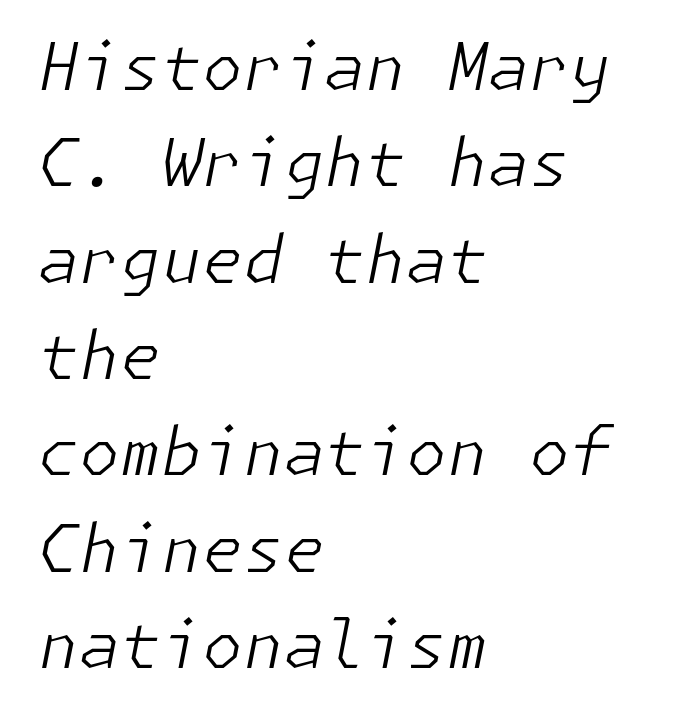
{"italic": "yes", "lean": "right", "slant_degrees": 11, "bold": "no", "weight": "light", "width": "normal", "stroke_contrast": "low", "x_height": "medium", "underline": "no", "align": "left", "line_spacing": "normal", "line_spacing_ratio": 1.46, "letter_spacing": "normal", "letter_spacing_em": 0.0, "glyph_px": 66}
